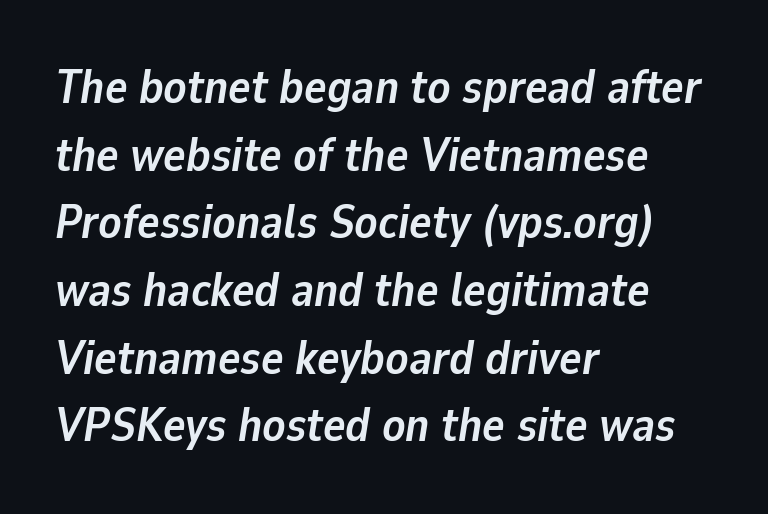
This sample keeps an unexceptional amount of space between lines. Every row of glyphs begins at an identical x-position on the left. Character widths vary here, with narrow letters taking less room than wide ones. The zone under the glyphs is completely vacant.
